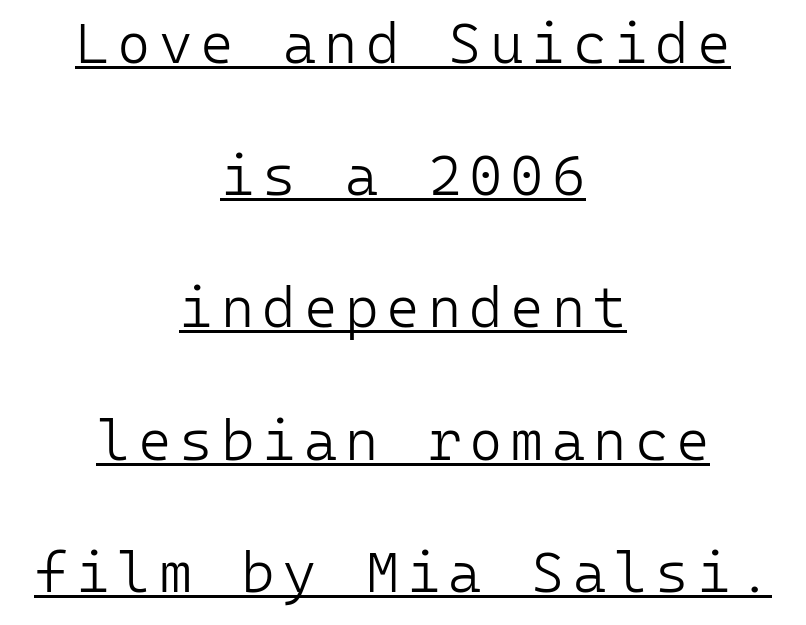
Q: Is the text bold? A: No.
Q: Is the text italic (slanted)? A: No, it is upright.
Q: Is the typeface a serif or a sans-serif typeface? A: Sans-serif.
Q: Is the text underlined? A: Yes.
Q: How is the paragraph aligned? A: Centered.
Q: Is the spacing between lines tight, normal or loose? A: Loose.
Q: Width (condensed, normal, or wide)? A: Normal.
Q: Stroke contrast? A: Low.
Q: x-height? A: Medium.
Q: Monospaced? A: Yes.
